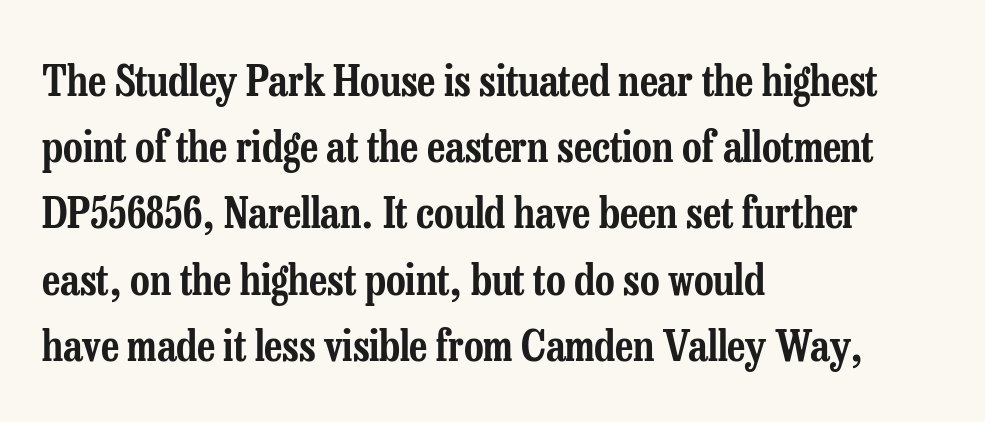
The line texture is even and compact thanks to regular tracking. Every row of glyphs begins at an identical x-position on the left. I'd call this a serif setting — the letters wear small feet. The space directly below the letters is spotless. The vertical gap from one line to the next is medium.
